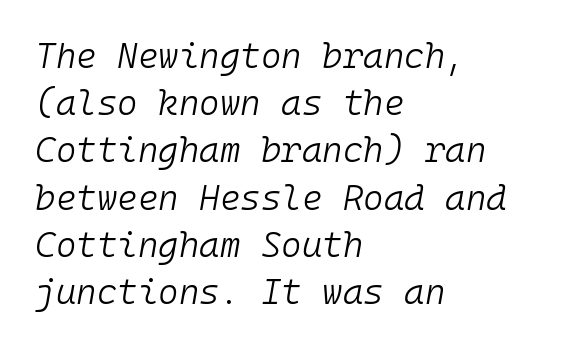
{"italic": "yes", "lean": "right", "slant_degrees": 10, "bold": "no", "weight": "light", "width": "normal", "stroke_contrast": "low", "x_height": "medium", "monospaced": "yes", "underline": "no", "align": "left", "line_spacing": "normal", "line_spacing_ratio": 1.35, "letter_spacing": "normal", "letter_spacing_em": 0.0, "glyph_px": 35}
